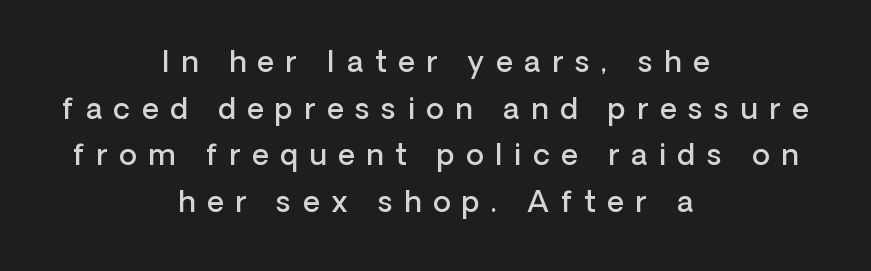
{"serif": "no", "italic": "no", "bold": "semi", "weight": "semibold", "width": "normal", "stroke_contrast": "low", "x_height": "medium", "monospaced": "no", "underline": "no", "align": "center", "line_spacing": "normal", "line_spacing_ratio": 1.61, "letter_spacing": "wide", "letter_spacing_em": 0.4, "glyph_px": 29}
